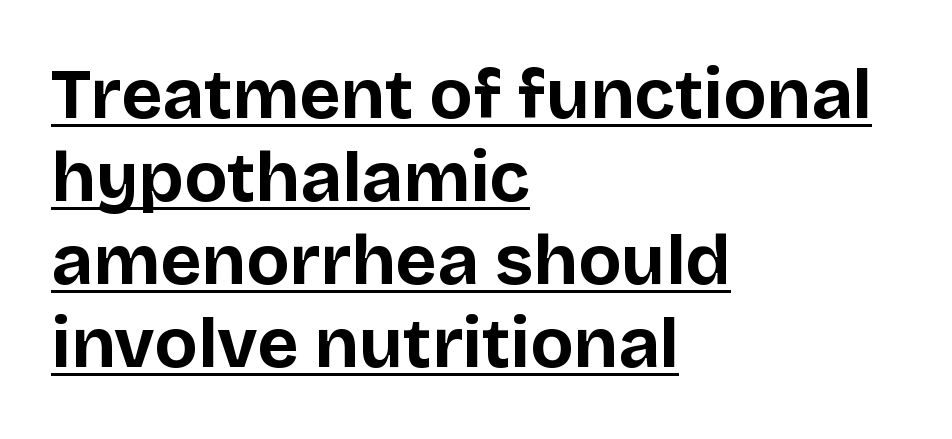
Upright lettering throughout. The font family rendered here belongs to the sans-serif group. Note the varied advance widths — an 'i' is clearly narrower than an 'm'. Plenty of ink on the page — the face is bold. Words appear dense and cohesive because spacing is normal.
